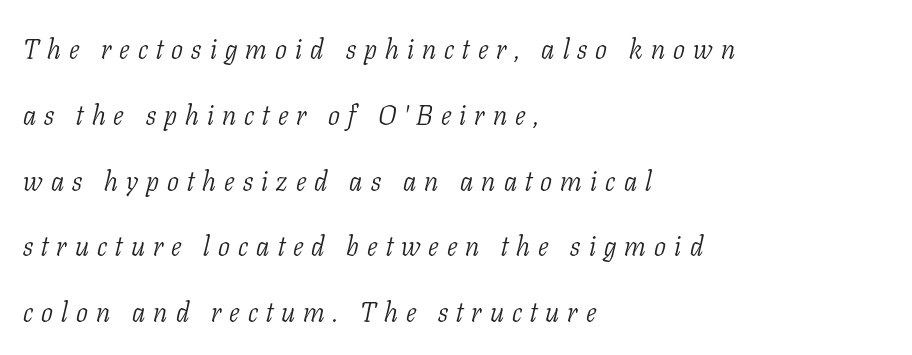
The image shows 28 px light, condensed serif type, italic (leaning right); set left-aligned, loose line spacing (2.35x), unusually wide letter spacing (+0.29 em), not underlined; low stroke contrast and a medium x-height.
